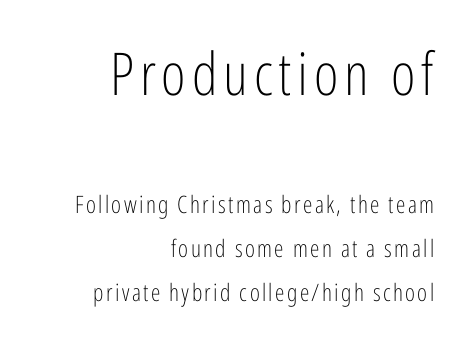
The specimen reads as upright at a glance. Only glyphs here, with clear space below each row. Compared with a typical body face, this is equally light or lighter still. The designer gave the opening block more size than the closing block. Casual observation: everything's shoved over to the right.
